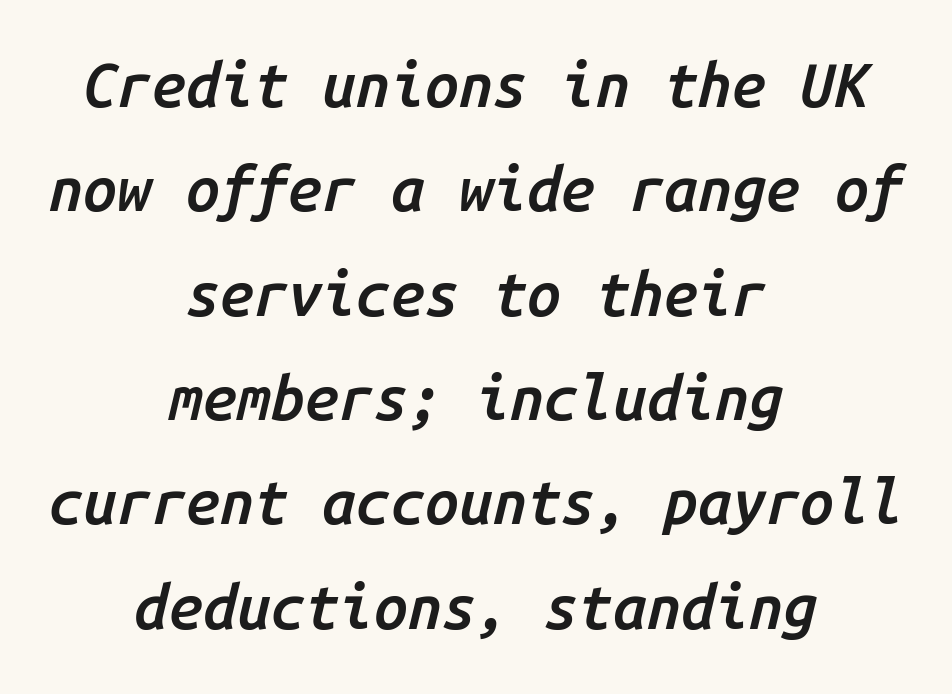
The image shows 61 px semibold type, italic (leaning right), monospaced; set centered, line spacing 1.71x, normal letter spacing, not underlined; low stroke contrast and a medium x-height.
